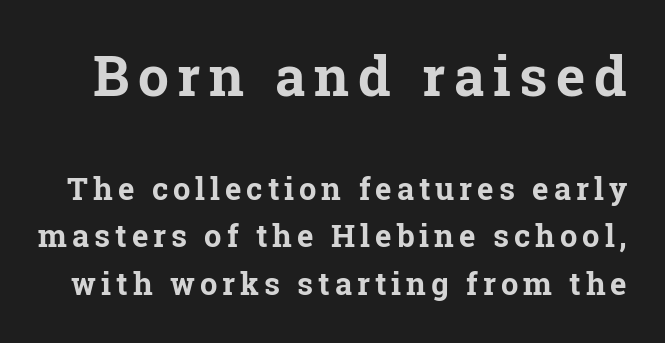
Heft: maximum for text — a bold. Proportional: the letters do not fall into vertical columns. The leading is moderate, giving the passage an even texture. Lines of text with bare space underneath. The letters stand straight up with perfectly vertical stems.
